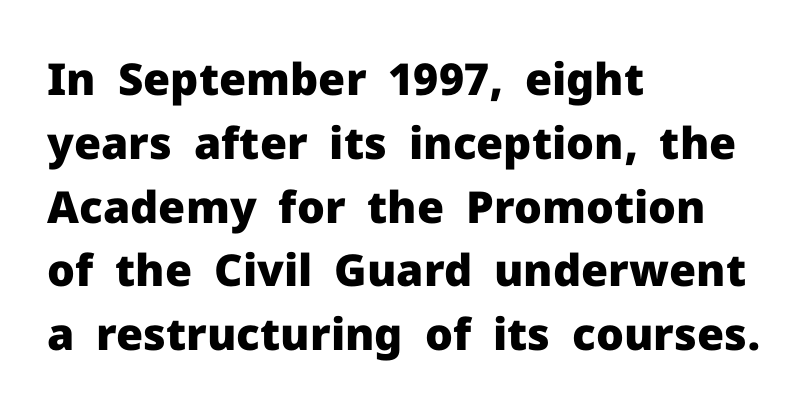
The image shows 44 px heavy sans-serif type, upright; set left-aligned, normal line spacing (1.45x), normal letter spacing, not underlined; low stroke contrast and a medium x-height.
